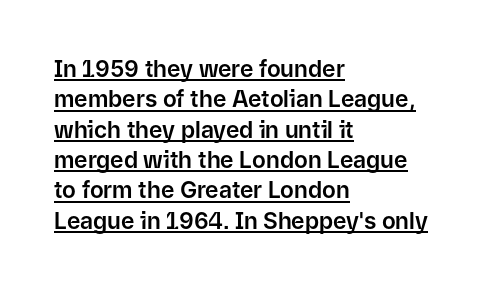
Vertically, the passage feels balanced, rows spaced as you'd expect. Does the lettering tilt? It doesn't — this is upright. The letterforms sit shoulder to shoulder at normal distance. The compositor pushed each line to the left boundary. Has an underline been added? It has.
